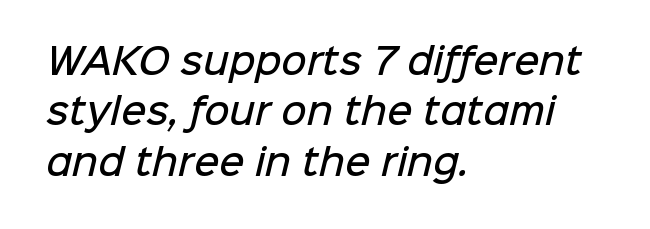
{"serif": "no", "bold": "semi", "weight": "semibold", "width": "normal", "stroke_contrast": "low", "x_height": "medium", "monospaced": "no", "underline": "no", "align": "left", "line_spacing": "normal", "line_spacing_ratio": 1.44, "letter_spacing": "normal", "letter_spacing_em": 0.0, "glyph_px": 35}
